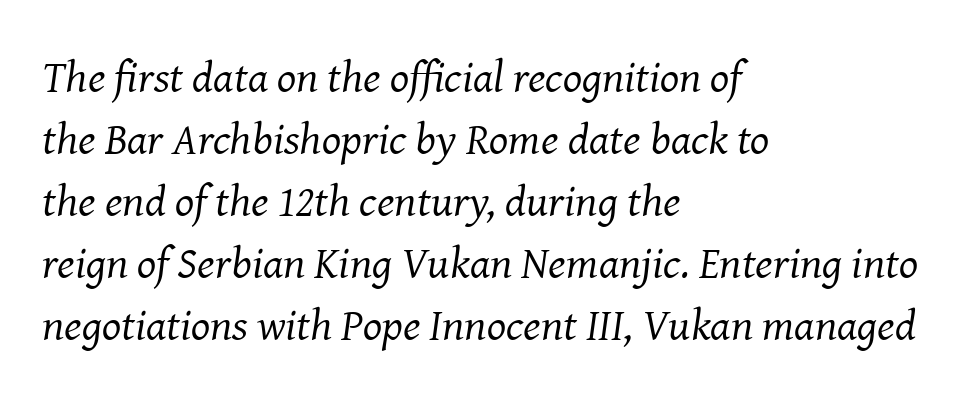
{"serif": "yes", "italic": "yes", "lean": "right", "slant_degrees": 8, "bold": "no", "weight": "regular", "width": "normal", "stroke_contrast": "medium", "x_height": "medium", "monospaced": "no", "underline": "no", "align": "left", "line_spacing": "normal", "line_spacing_ratio": 1.38, "letter_spacing": "normal", "letter_spacing_em": 0.0, "glyph_px": 45}
